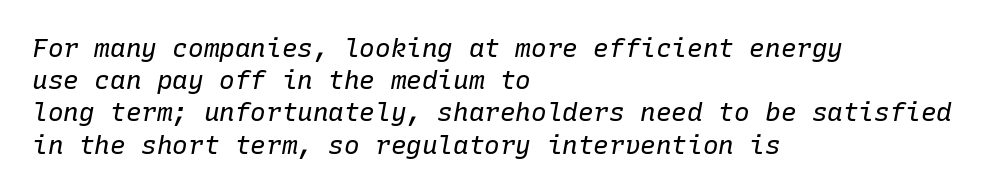
The image shows 26 px text type, italic (leaning right); set left-aligned, line spacing 1.24x, normal letter spacing, not underlined.
